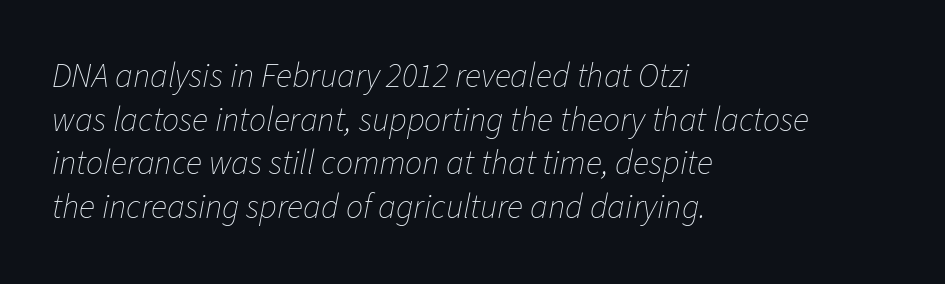
{"italic": "yes", "lean": "right", "slant_degrees": 11, "bold": "no", "weight": "thin", "width": "normal", "stroke_contrast": "low", "x_height": "medium", "monospaced": "no", "underline": "no", "align": "left", "line_spacing": "normal", "line_spacing_ratio": 1.28, "letter_spacing": "normal", "letter_spacing_em": 0.0, "glyph_px": 34}
